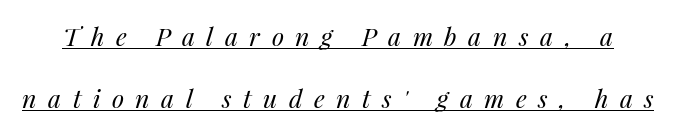
The image shows 25 px text type, italic (leaning right); set loose line spacing (2.49x), unusually wide letter spacing (+0.46 em), underlined.
